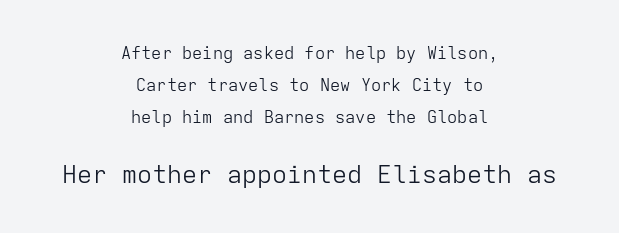
Characters remain perfectly vertical along every line. Visually the block forms a symmetrical silhouette, jagged on both flanks. Whoever set this made the second block the dominant, larger element. This reads as an unemphasized weight, regular at the heaviest.
